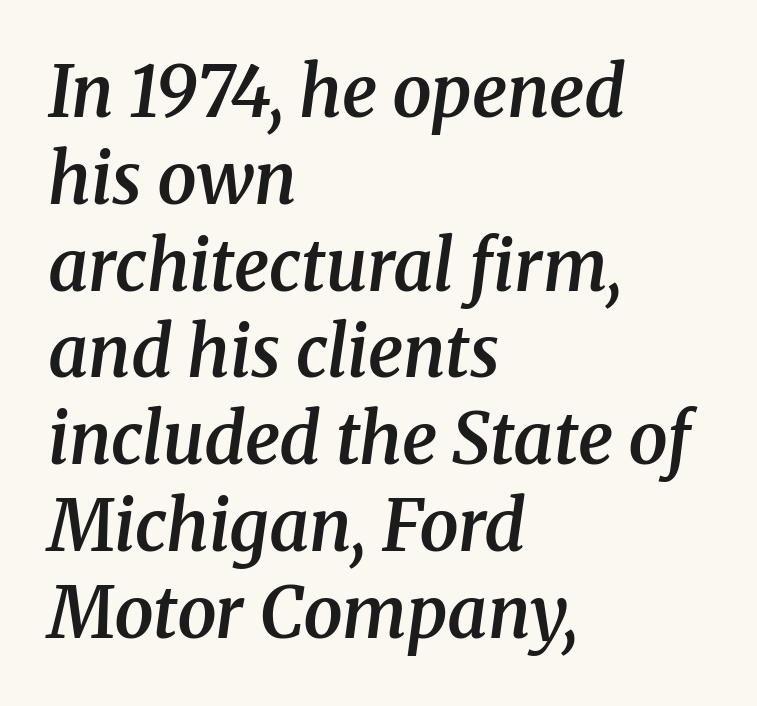
Its strokes are somewhat broadened, the hallmark of semibold type. The words here are not underlined. Here the glyphs are tracked normally, forming tight word shapes. Notice how the stems are inclined rather than vertical — that's the hallmark of italics.
